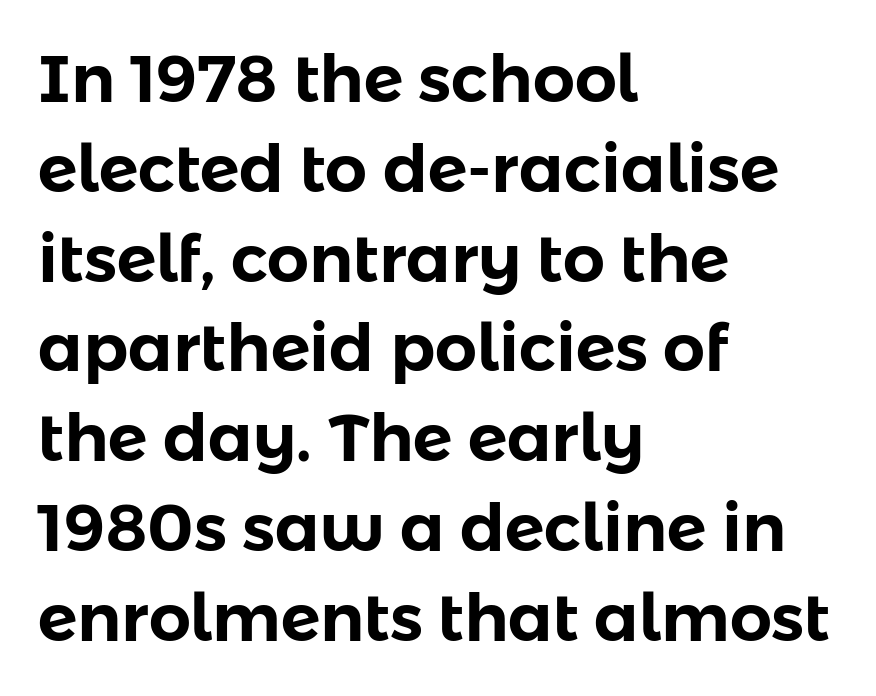
Looks like regular typesetting: each glyph gets only the width it needs. Tracking here is standard; glyphs follow each other at the usual distance. Line spacing here is normal. Note: no serifs on the glyphs.
